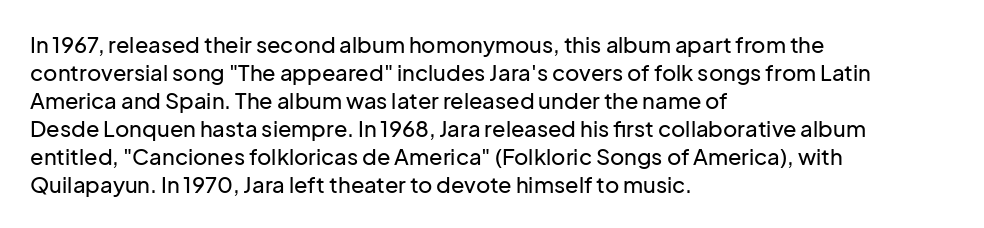
The image shows 22 px text type, upright; set left-aligned, normal line spacing (1.27x), normal letter spacing, not underlined.
